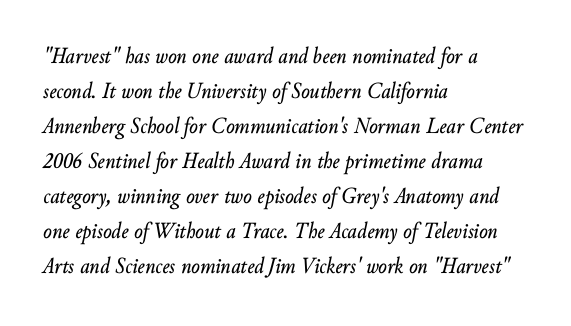
Q: Is the text italic (slanted)? A: Yes, it leans right by about 10 degrees.
Q: Is the text underlined? A: No.
Q: How is the paragraph aligned? A: Left-aligned.
Q: Is the spacing between letters normal or unusually wide? A: Normal.
Q: Is the spacing between lines tight, normal or loose? A: Normal.
